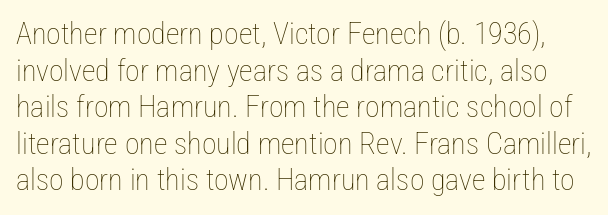
The image shows 30 px thin, condensed type, upright; set line spacing 1.22x, normal letter spacing, not underlined; low stroke contrast and a medium x-height.
